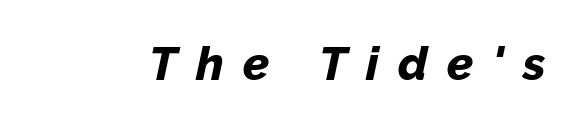
The image shows 47 px bold type, italic (leaning right); set unusually wide letter spacing (+0.41 em), not underlined; low stroke contrast and a medium x-height.
